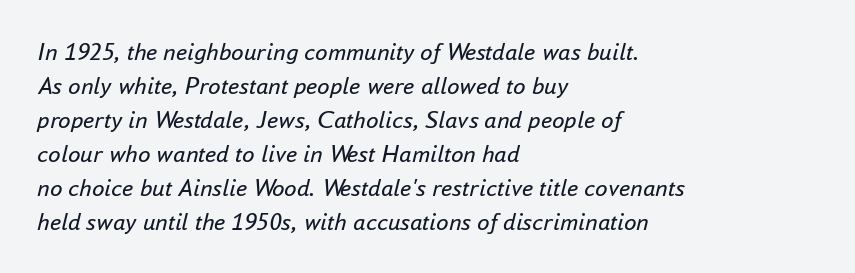
Is this a heavy cut? Hardly; it is regular or lighter. Reading down the column, the eye jumps a familiar distance to each next line. Type without underlining. The horizontal fit of the characters is conventional and even.
